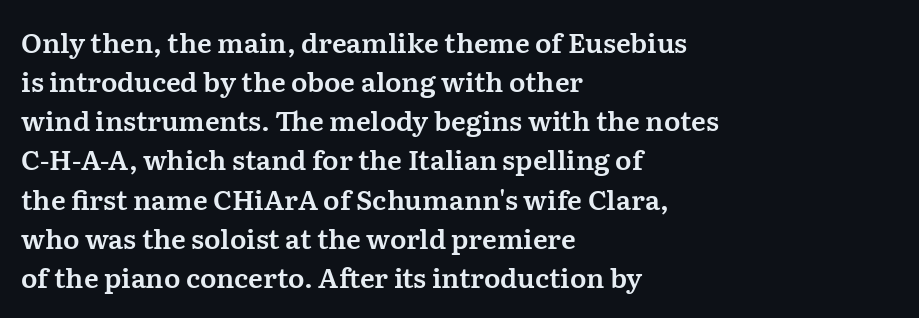
Q: Is the text italic (slanted)? A: No, it is upright.
Q: Is the text underlined? A: No.
Q: How is the paragraph aligned? A: Left-aligned.
Q: Is the spacing between letters normal or unusually wide? A: Normal.
Q: Is the spacing between lines tight, normal or loose? A: Normal.
